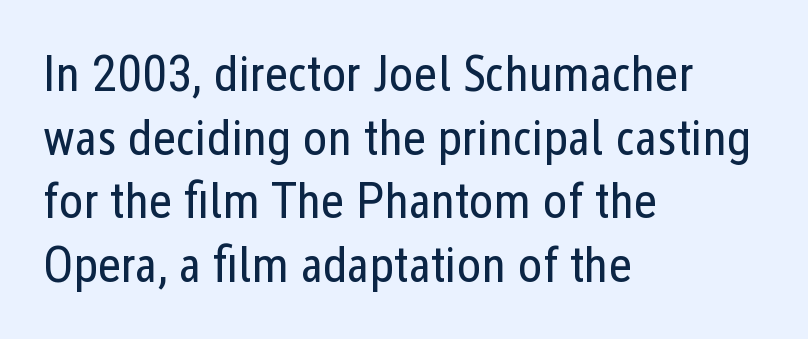
Q: Is the text bold? A: No.
Q: Is the text italic (slanted)? A: No, it is upright.
Q: Is the typeface a serif or a sans-serif typeface? A: Sans-serif.
Q: Is the text underlined? A: No.
Q: How is the paragraph aligned? A: Left-aligned.
Q: Is the spacing between letters normal or unusually wide? A: Normal.
Q: Is the spacing between lines tight, normal or loose? A: Normal.
Q: Width (condensed, normal, or wide)? A: Condensed.
Q: Stroke contrast? A: Low.
Q: x-height? A: Medium.
Q: Monospaced? A: No.
